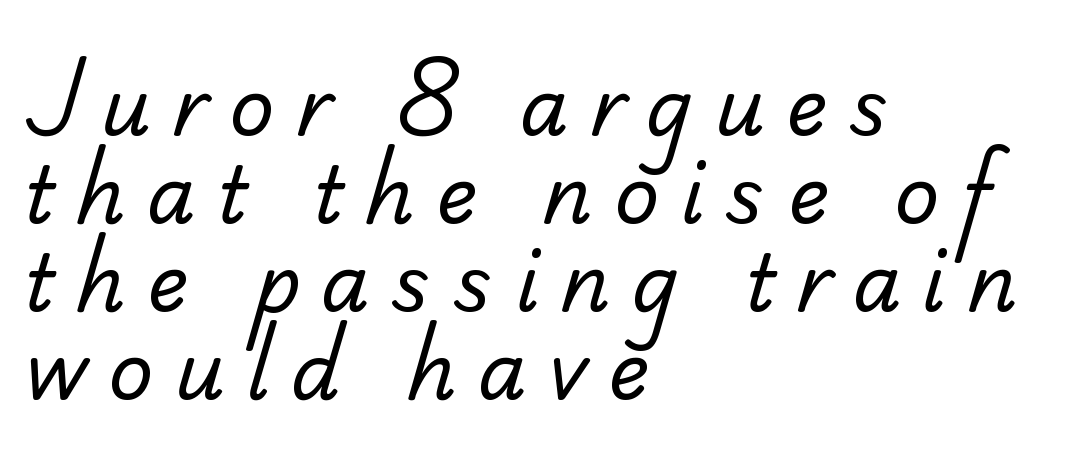
Q: Is the text bold? A: No.
Q: Is the typeface a serif or a sans-serif typeface? A: Serif.
Q: Is the text underlined? A: No.
Q: How is the paragraph aligned? A: Left-aligned.
Q: Is the spacing between letters normal or unusually wide? A: Unusually wide.
Q: Is the spacing between lines tight, normal or loose? A: Tight.
Q: Width (condensed, normal, or wide)? A: Normal.
Q: Stroke contrast? A: Low.
Q: x-height? A: Small.
Q: Monospaced? A: No.
